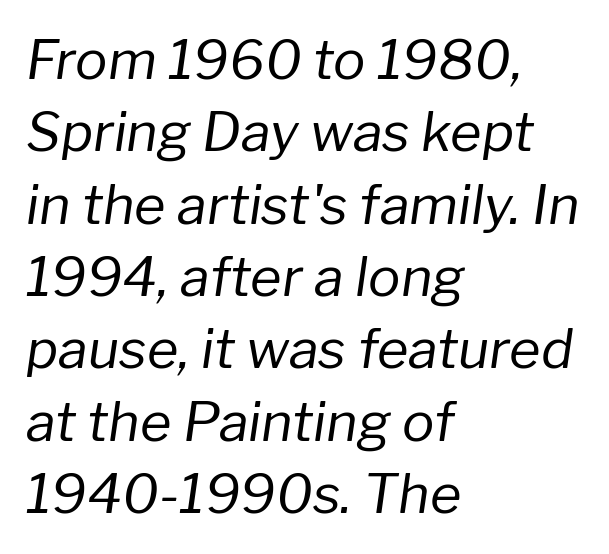
Q: Is the text bold? A: No.
Q: Is the text italic (slanted)? A: Yes, it leans right by about 8 degrees.
Q: Is the text underlined? A: No.
Q: How is the paragraph aligned? A: Left-aligned.
Q: Is the spacing between letters normal or unusually wide? A: Normal.
Q: Is the spacing between lines tight, normal or loose? A: Normal.
Q: Width (condensed, normal, or wide)? A: Normal.
Q: Stroke contrast? A: Low.
Q: x-height? A: Medium.
Q: Monospaced? A: No.
